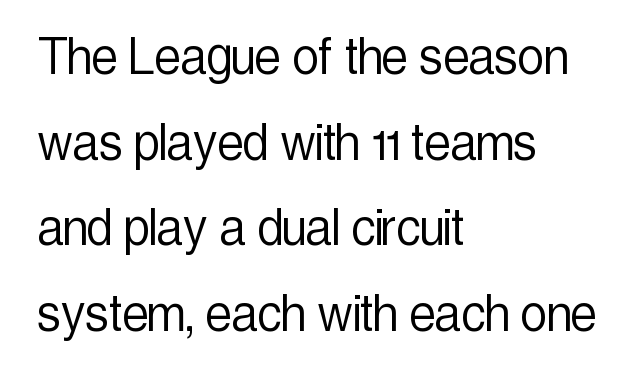
The type is set solid horizontally, with unmodified tracking. Summary of weight: not heavy and not bold. Rows of type keep a routine distance in the vertical direction. A sans-serif font was chosen for this passage. Nope, not italic — everything's standing straight.
